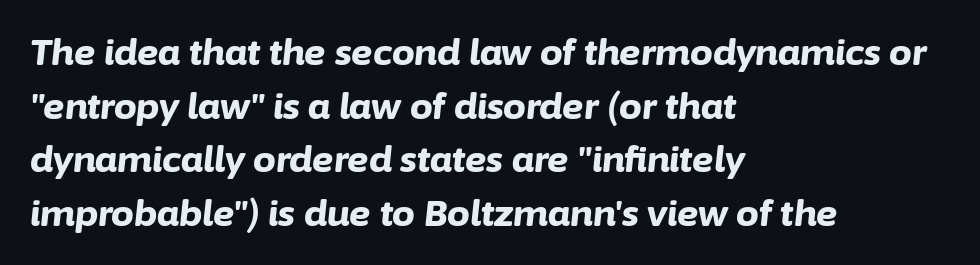
The image shows 36 px bold type, italic (leaning right); set left-aligned, normal line spacing (1.49x), normal letter spacing, not underlined; low stroke contrast and a medium x-height.
